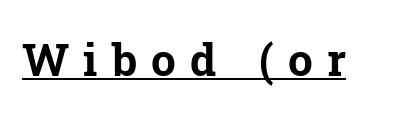
Students, note that the glyphs here are deliberately spaced far apart. You can see a thin bar hugging the bottom of the glyphs. Spacing verdict: proportional, widths tailored to each character. Font category for this specimen: serif.
